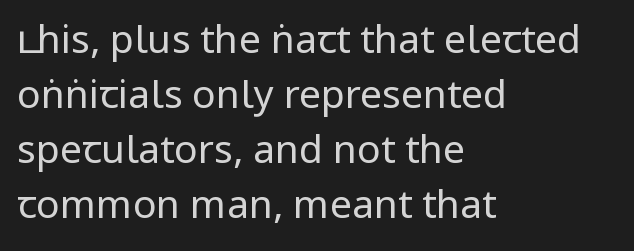
The image shows 39 px regular-weight, condensed sans-serif type, upright; set left-aligned, normal line spacing (1.41x), normal letter spacing, not underlined; low stroke contrast and a large x-height.
